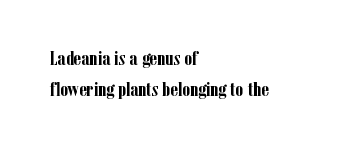
{"italic": "no", "bold": "yes", "underline": "no", "align": "left", "line_spacing": "normal", "line_spacing_ratio": 1.53, "letter_spacing": "normal", "letter_spacing_em": 0.0, "glyph_px": 20}
